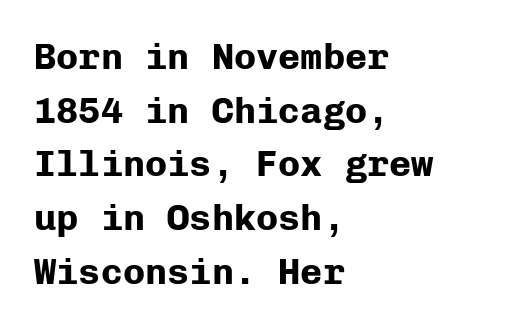
The image shows 37 px bold sans-serif type, upright, monospaced; set left-aligned, normal line spacing (1.45x), normal letter spacing, not underlined; low stroke contrast and a medium x-height.
